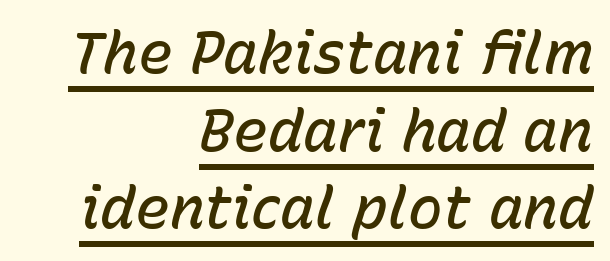
The image shows 58 px semibold type, italic (leaning right); set right-aligned, normal line spacing (1.34x), normal letter spacing, underlined; low stroke contrast and a medium x-height.
